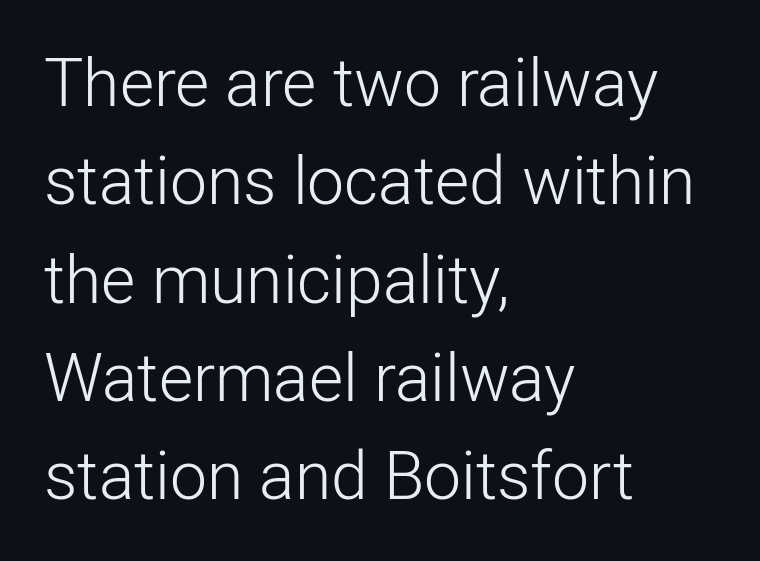
These lines stack with their left ends in a neat column. No feet cap the strokes, marking this as sans-serif type. A quiet, ordinary-to-light weight characterises the typeface. Leading matches the norm, producing a regular column. You could not count columns in this text — the font is proportionally spaced.
